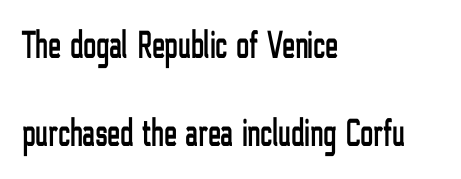
Q: Is the text italic (slanted)? A: No, it is upright.
Q: Is the typeface a serif or a sans-serif typeface? A: Sans-serif.
Q: Is the text underlined? A: No.
Q: How is the paragraph aligned? A: Left-aligned.
Q: Is the spacing between letters normal or unusually wide? A: Normal.
Q: Is the spacing between lines tight, normal or loose? A: Loose.
Q: Width (condensed, normal, or wide)? A: Condensed.
Q: Stroke contrast? A: Low.
Q: x-height? A: Medium.
Q: Monospaced? A: No.
